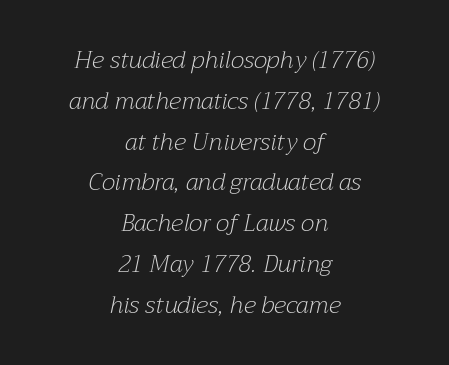
{"italic": "yes", "lean": "right", "slant_degrees": 12, "bold": "no", "underline": "no", "align": "center", "line_spacing": "normal", "line_spacing_ratio": 1.7, "letter_spacing": "normal", "letter_spacing_em": 0.0, "glyph_px": 24}
